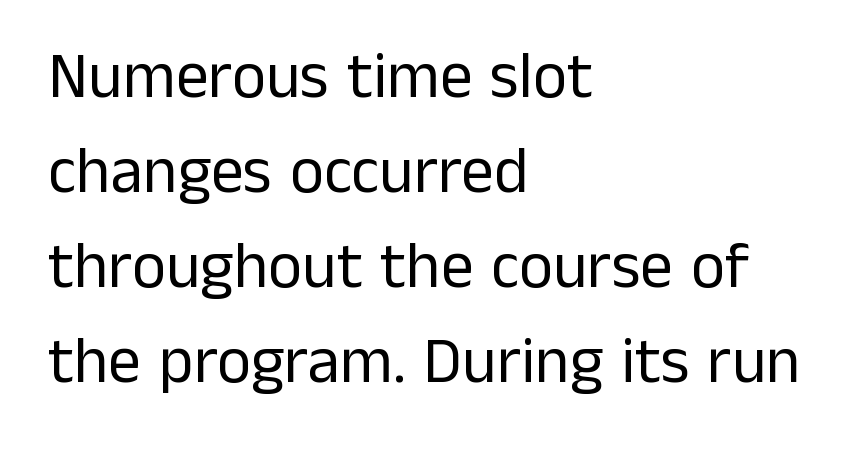
{"serif": "no", "italic": "no", "bold": "no", "weight": "regular", "width": "normal", "stroke_contrast": "low", "x_height": "medium", "monospaced": "no", "underline": "no", "align": "left", "line_spacing": "normal", "line_spacing_ratio": 1.46, "letter_spacing": "normal", "letter_spacing_em": 0.0, "glyph_px": 65}
